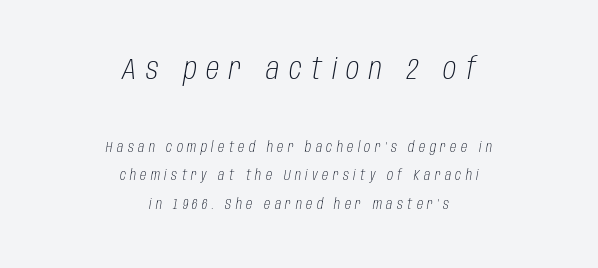
Q: Is the text bold? A: No.
Q: Is the text italic (slanted)? A: Yes, it leans right by about 10 degrees.
Q: Is the text underlined? A: No.
Q: How is the paragraph aligned? A: Centered.
Q: Is the spacing between letters normal or unusually wide? A: Unusually wide.
Q: Is the spacing between lines tight, normal or loose? A: Loose.
Q: Which block of text is set in a larger size, the first (top) or the second (bottom)? A: The first (top) one.
Q: Width (condensed, normal, or wide)? A: Condensed.
Q: Stroke contrast? A: Low.
Q: x-height? A: Large.
Q: Monospaced? A: No.
